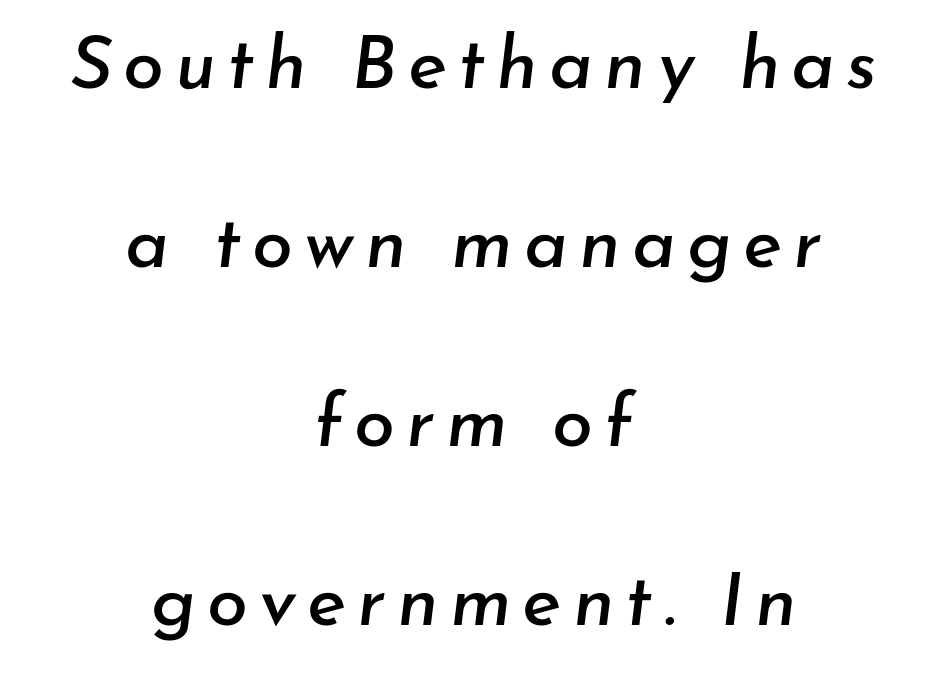
Q: Is the text italic (slanted)? A: Yes, it leans right by about 7 degrees.
Q: Is the text underlined? A: No.
Q: How is the paragraph aligned? A: Centered.
Q: Is the spacing between lines tight, normal or loose? A: Loose.
Q: Width (condensed, normal, or wide)? A: Normal.
Q: Stroke contrast? A: Low.
Q: x-height? A: Small.
Q: Monospaced? A: No.
